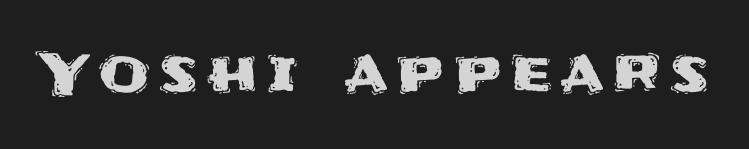
The image shows 58 px sans-serif type, upright; set not underlined; medium stroke contrast and a large x-height.
